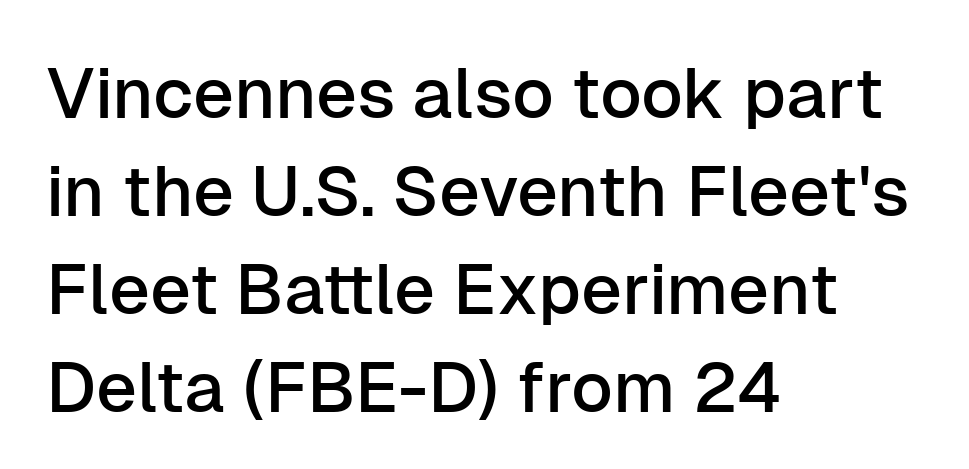
The image shows 71 px sans-serif type, upright; set left-aligned, normal line spacing (1.38x), normal letter spacing, not underlined; low stroke contrast and a medium x-height.
